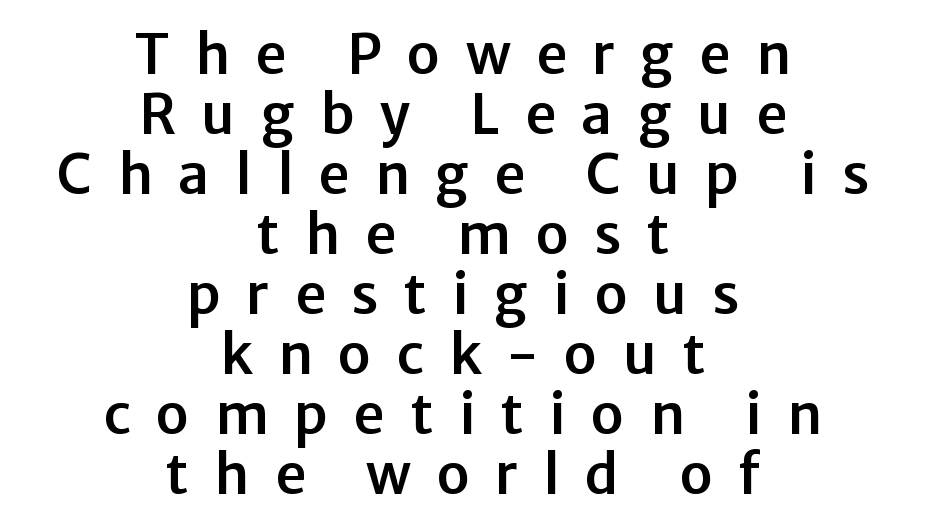
Q: Is the text italic (slanted)? A: No, it is upright.
Q: Is the typeface a serif or a sans-serif typeface? A: Sans-serif.
Q: Is the text underlined? A: No.
Q: How is the paragraph aligned? A: Centered.
Q: Is the spacing between letters normal or unusually wide? A: Unusually wide.
Q: Is the spacing between lines tight, normal or loose? A: Tight.
Q: Width (condensed, normal, or wide)? A: Normal.
Q: Stroke contrast? A: Low.
Q: x-height? A: Medium.
Q: Monospaced? A: No.
